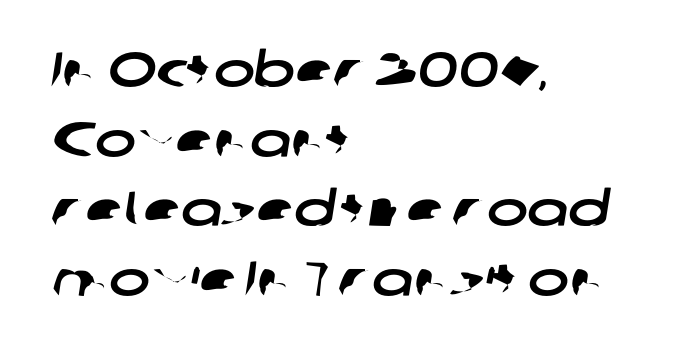
{"serif": "no", "width": "wide", "stroke_contrast": "low", "x_height": "medium", "monospaced": "no", "underline": "no", "align": "left", "line_spacing": "normal", "line_spacing_ratio": 1.42, "letter_spacing": "normal", "letter_spacing_em": 0.0, "glyph_px": 49}
